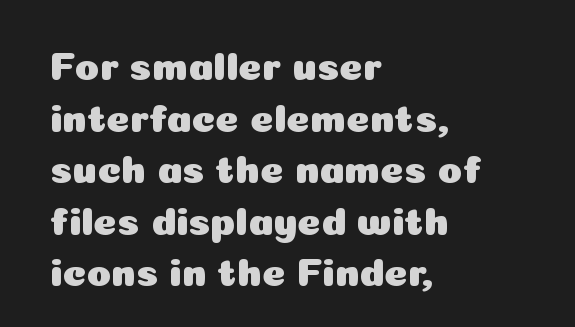
Q: Is the text italic (slanted)? A: No, it is upright.
Q: Is the typeface a serif or a sans-serif typeface? A: Sans-serif.
Q: Is the text underlined? A: No.
Q: How is the paragraph aligned? A: Left-aligned.
Q: Is the spacing between letters normal or unusually wide? A: Normal.
Q: Is the spacing between lines tight, normal or loose? A: Normal.
Q: Width (condensed, normal, or wide)? A: Normal.
Q: Stroke contrast? A: Low.
Q: x-height? A: Medium.
Q: Monospaced? A: No.
